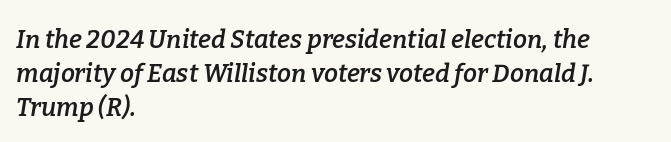
Q: Is the text bold? A: Semi-bold.
Q: Is the text italic (slanted)? A: Yes, it leans right by about 9 degrees.
Q: Is the text underlined? A: No.
Q: How is the paragraph aligned? A: Left-aligned.
Q: Is the spacing between letters normal or unusually wide? A: Normal.
Q: Is the spacing between lines tight, normal or loose? A: Normal.
